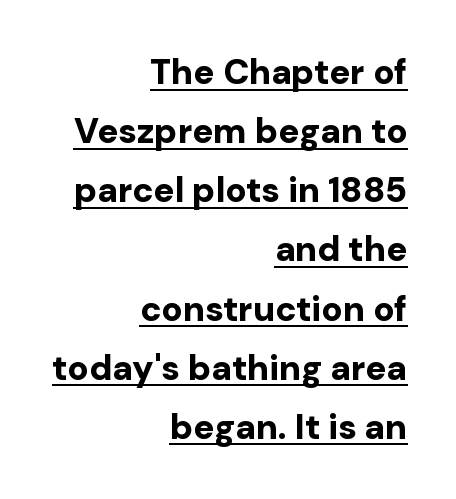
The image shows 35 px bold sans-serif type, upright; set right-aligned, normal line spacing (1.69x), normal letter spacing, underlined; low stroke contrast and a medium x-height.
